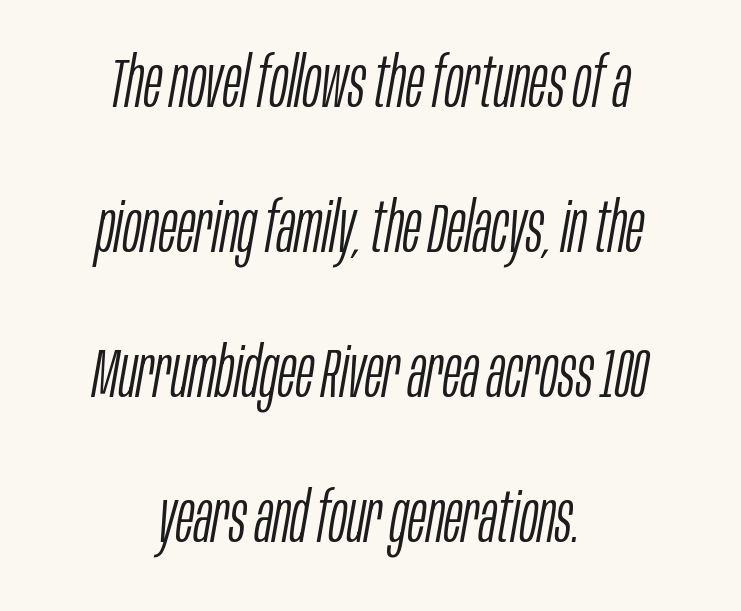
Q: Is the text bold? A: No.
Q: Is the text italic (slanted)? A: Yes, it leans right by about 10 degrees.
Q: Is the text underlined? A: No.
Q: How is the paragraph aligned? A: Centered.
Q: Is the spacing between letters normal or unusually wide? A: Normal.
Q: Is the spacing between lines tight, normal or loose? A: Loose.
Q: Width (condensed, normal, or wide)? A: Condensed.
Q: Stroke contrast? A: Low.
Q: x-height? A: Large.
Q: Monospaced? A: No.
